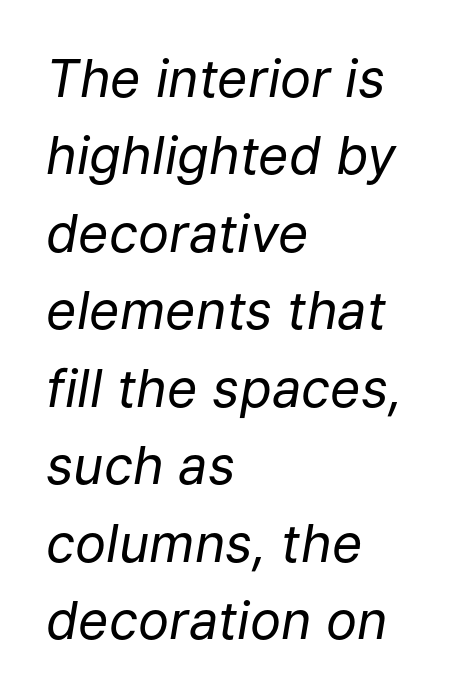
Glyph-to-glyph distance matches everyday printed text. No chunkiness to these letters — they're not bold. In CSS terms this would be text-align: left. Letters rest on an invisible, unmarked baseline. Character widths vary here, with narrow letters taking less room than wide ones. Italic: yes, the glyphs are oblique.
